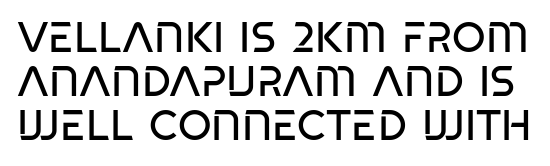
The image shows 43 px regular-weight, condensed sans-serif type; set tight line spacing (1.02x), normal letter spacing, not underlined; low stroke contrast and a large x-height.
